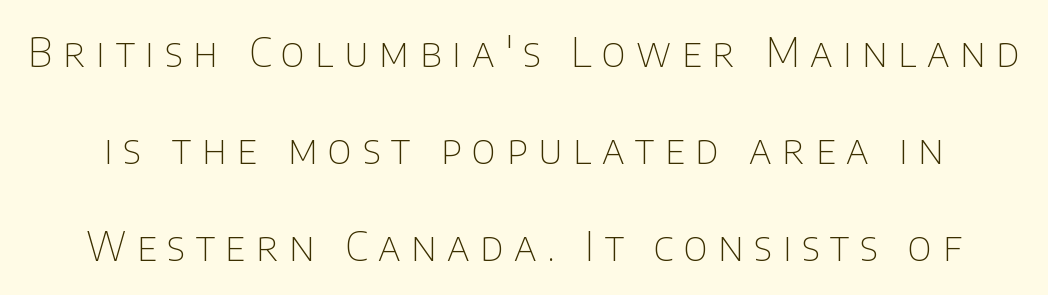
A typesetter would call this proportional, since set widths differ per character. The weight would be labelled regular, book, light, or lighter still. The face used here is a sans, in the tradition of grotesques and geometrics. The foot of each line stays bare and open. Vertically, the passage feels expansive, rows floating well apart.
